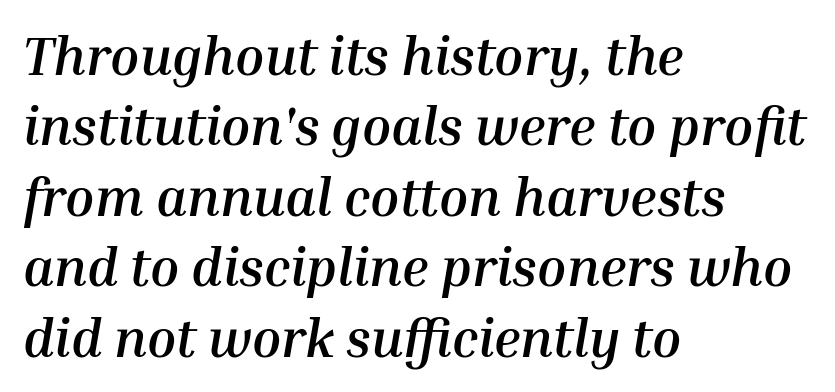
Q: Is the text bold? A: Yes.
Q: Is the text italic (slanted)? A: Yes, it leans right by about 10 degrees.
Q: Is the text underlined? A: No.
Q: How is the paragraph aligned? A: Left-aligned.
Q: Is the spacing between letters normal or unusually wide? A: Normal.
Q: Is the spacing between lines tight, normal or loose? A: Normal.
Q: Width (condensed, normal, or wide)? A: Normal.
Q: Stroke contrast? A: Medium.
Q: x-height? A: Medium.
Q: Monospaced? A: No.
